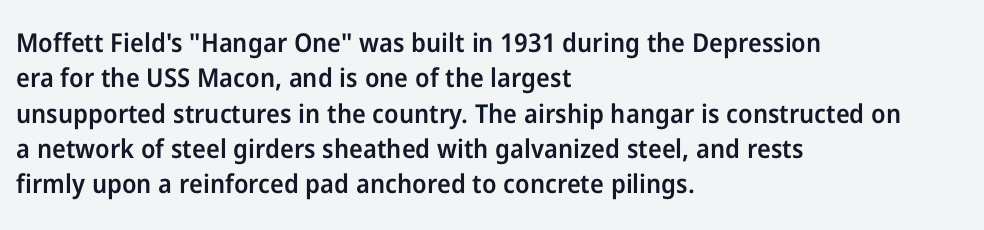
{"italic": "no", "bold": "semi", "underline": "no", "align": "left", "line_spacing": "normal", "line_spacing_ratio": 1.36, "letter_spacing": "normal", "letter_spacing_em": 0.0, "glyph_px": 26}
